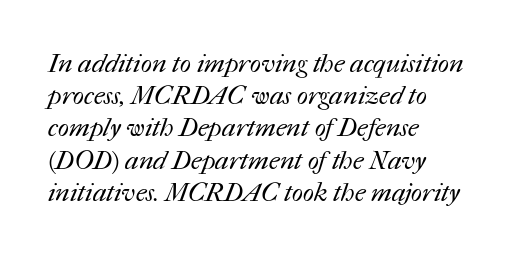
{"bold": "no", "underline": "no", "align": "left", "line_spacing_ratio": 1.24, "letter_spacing": "normal", "letter_spacing_em": 0.0, "glyph_px": 26}
